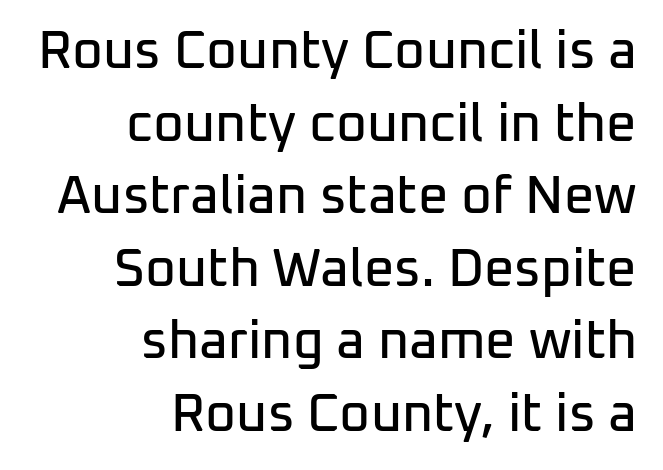
Q: Is the text italic (slanted)? A: No, it is upright.
Q: Is the typeface a serif or a sans-serif typeface? A: Sans-serif.
Q: Is the text underlined? A: No.
Q: How is the paragraph aligned? A: Right-aligned.
Q: Is the spacing between letters normal or unusually wide? A: Normal.
Q: Is the spacing between lines tight, normal or loose? A: Normal.
Q: Width (condensed, normal, or wide)? A: Normal.
Q: Stroke contrast? A: Low.
Q: x-height? A: Medium.
Q: Monospaced? A: No.
